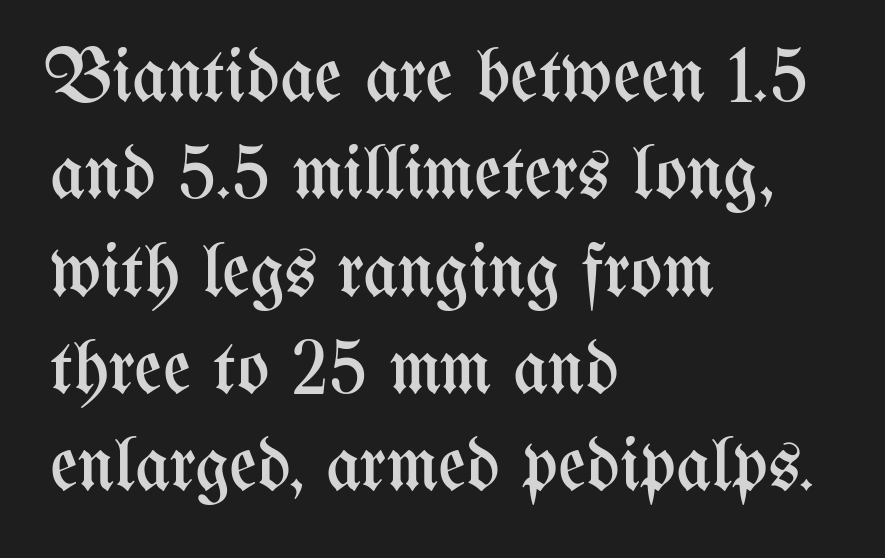
The image shows 76 px regular-weight, condensed type, upright; set left-aligned, normal line spacing (1.28x), normal letter spacing, not underlined; medium stroke contrast and a medium x-height.
